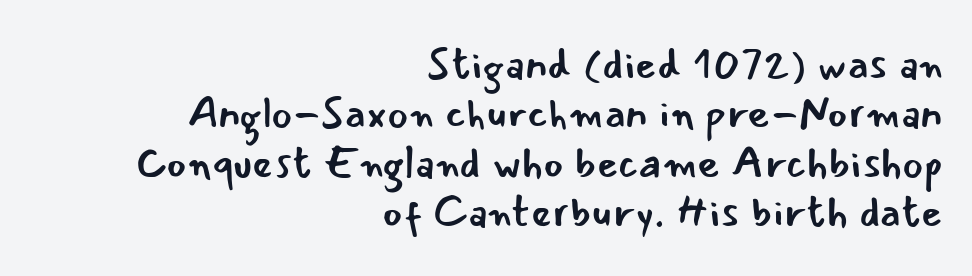
Q: Is the text bold? A: No.
Q: Is the text italic (slanted)? A: No, it is upright.
Q: Is the typeface a serif or a sans-serif typeface? A: Sans-serif.
Q: Is the text underlined? A: No.
Q: How is the paragraph aligned? A: Right-aligned.
Q: Is the spacing between letters normal or unusually wide? A: Normal.
Q: Is the spacing between lines tight, normal or loose? A: Tight.
Q: Width (condensed, normal, or wide)? A: Normal.
Q: Stroke contrast? A: Low.
Q: x-height? A: Small.
Q: Monospaced? A: No.
